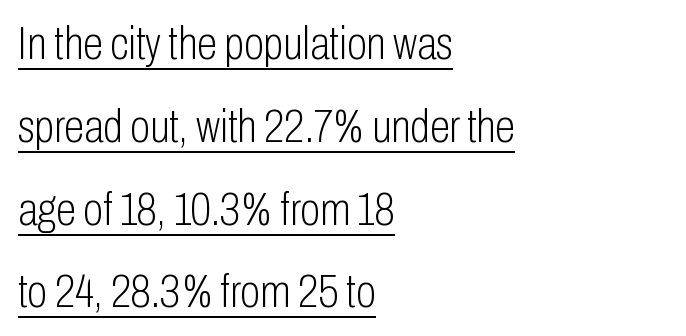
Q: Is the text bold? A: No.
Q: Is the text italic (slanted)? A: No, it is upright.
Q: Is the typeface a serif or a sans-serif typeface? A: Sans-serif.
Q: Is the text underlined? A: Yes.
Q: How is the paragraph aligned? A: Left-aligned.
Q: Is the spacing between letters normal or unusually wide? A: Normal.
Q: Width (condensed, normal, or wide)? A: Condensed.
Q: Stroke contrast? A: Low.
Q: x-height? A: Medium.
Q: Monospaced? A: No.
